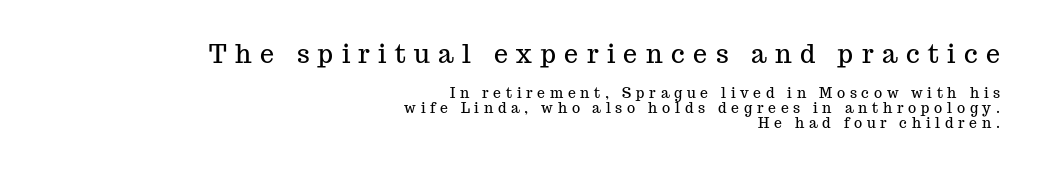
The image shows 25 px text type, upright; set right-aligned, tight line spacing (1.05x), unusually wide letter spacing (+0.34 em), not underlined; the first (top) block is 1.79x larger.
